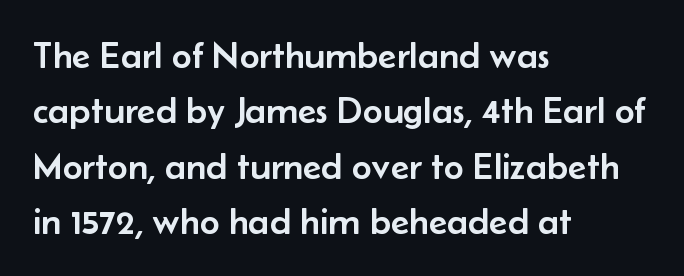
{"serif": "no", "italic": "no", "width": "normal", "stroke_contrast": "low", "x_height": "small", "monospaced": "no", "underline": "no", "align": "left", "line_spacing": "normal", "line_spacing_ratio": 1.46, "letter_spacing": "normal", "letter_spacing_em": 0.0, "glyph_px": 38}
